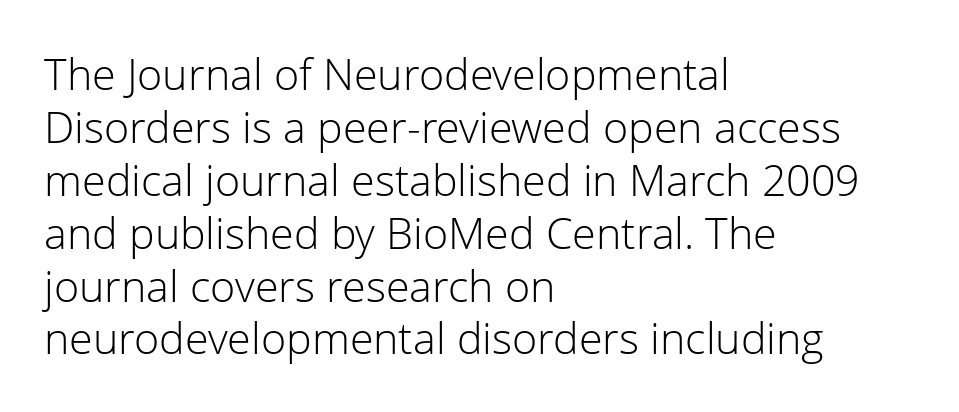
The image shows 43 px light sans-serif type, upright; set left-aligned, line spacing 1.23x, normal letter spacing, not underlined; low stroke contrast and a medium x-height.
